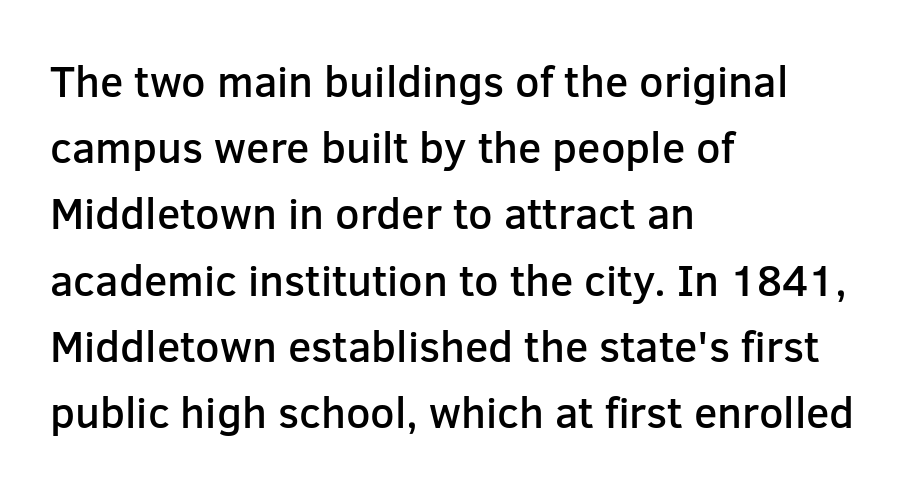
{"serif": "no", "italic": "no", "bold": "semi", "weight": "semibold", "width": "normal", "stroke_contrast": "low", "x_height": "medium", "monospaced": "no", "underline": "no", "align": "left", "line_spacing": "normal", "line_spacing_ratio": 1.54, "letter_spacing": "normal", "letter_spacing_em": 0.0, "glyph_px": 43}
